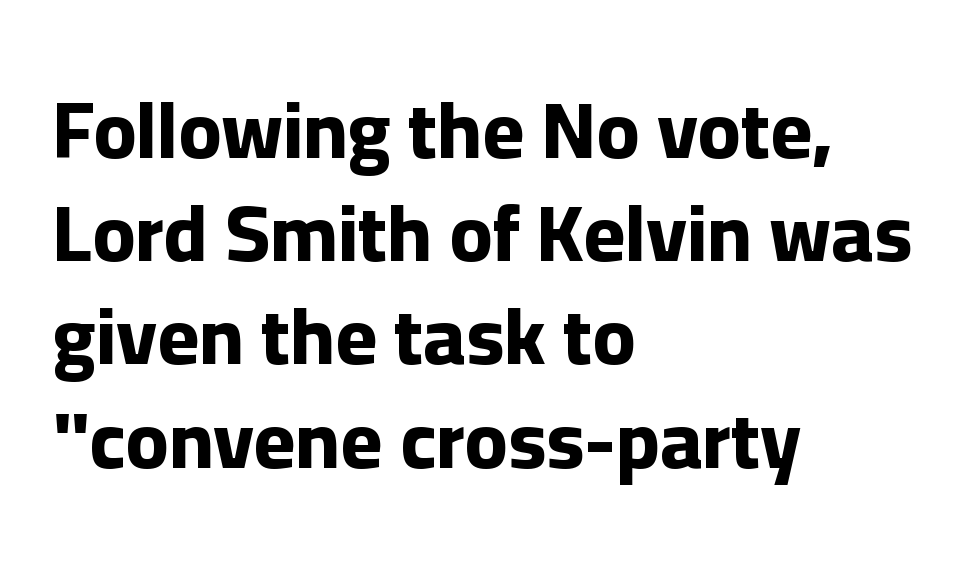
The typesetting leans heavy: a genuine bold. The typography opts for an upright posture over an oblique one. Each line starts at the same left margin while the right side varies. The tracking reads as untouched default to a designer's eye. Is this a fixed-width face? No — the glyphs have proportional, varying widths.
